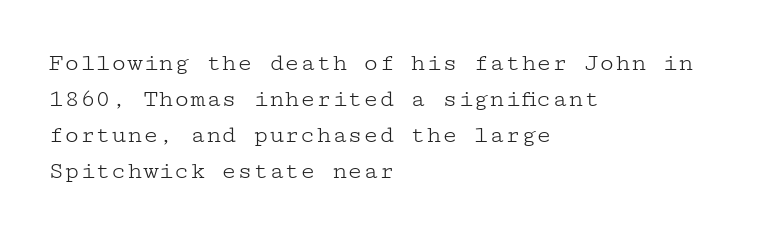
The image shows 26 px text type, upright; set left-aligned, normal line spacing (1.39x), normal letter spacing, not underlined.
